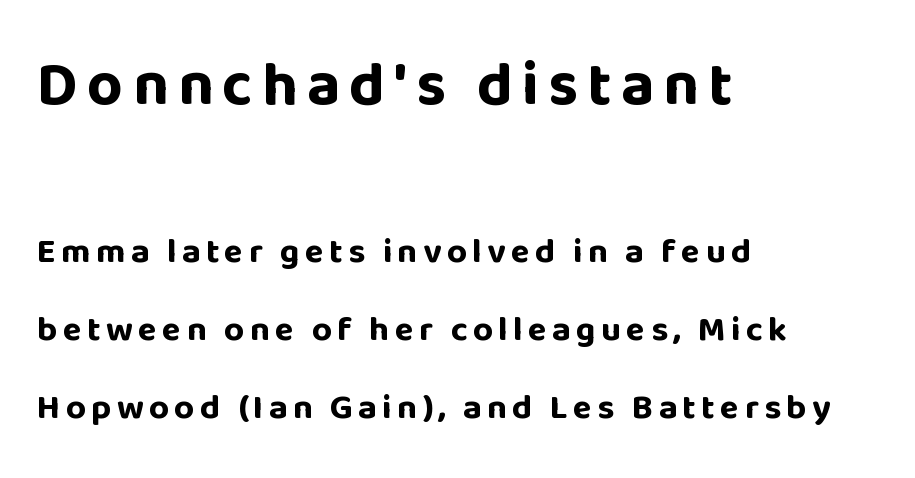
The image shows 62 px bold sans-serif type, upright; set left-aligned, loose line spacing (2.22x), not underlined; the first (top) block is 1.77x larger; low stroke contrast and a large x-height.
